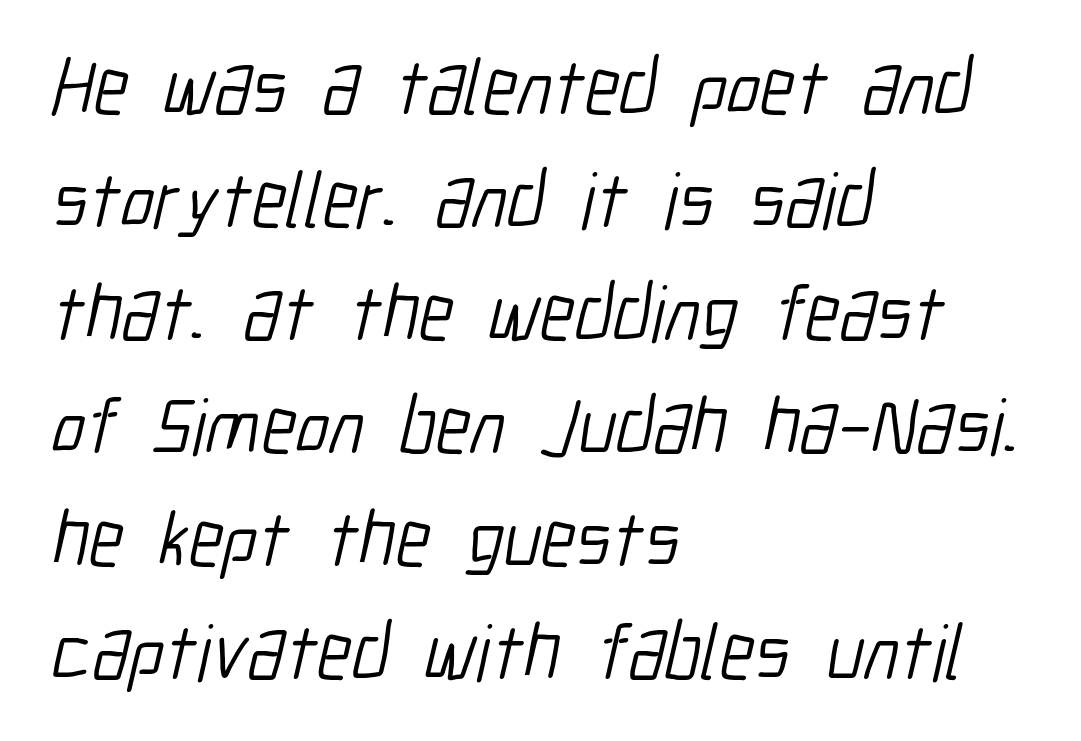
{"serif": "no", "bold": "no", "weight": "light", "width": "condensed", "stroke_contrast": "low", "x_height": "medium", "monospaced": "no", "underline": "no", "align": "left", "line_spacing": "normal", "line_spacing_ratio": 1.43, "letter_spacing": "normal", "letter_spacing_em": 0.0, "glyph_px": 79}
